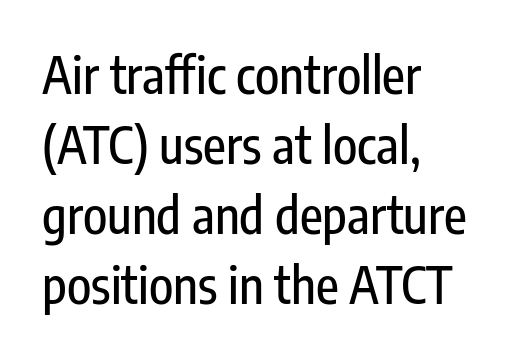
Examine the stroke ends and you'll find no serifs. Students, note that the glyphs here touch the page at normal intervals. Beneath every word, the page is bare. The passage shown stacks its lines at a standard gap.
